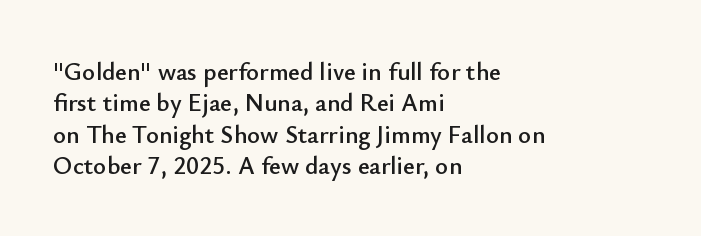
{"italic": "no", "underline": "no", "align": "left", "line_spacing": "normal", "line_spacing_ratio": 1.26, "letter_spacing": "normal", "letter_spacing_em": 0.0, "glyph_px": 25}
